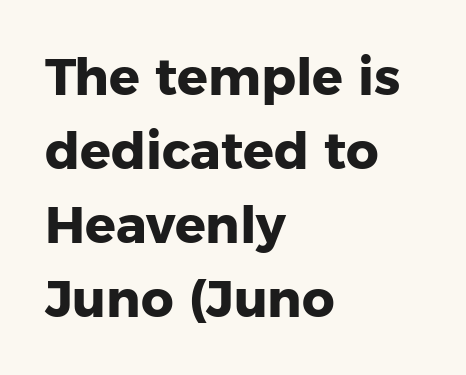
Q: Is the text bold? A: Yes.
Q: Is the text italic (slanted)? A: No, it is upright.
Q: Is the typeface a serif or a sans-serif typeface? A: Sans-serif.
Q: Is the text underlined? A: No.
Q: How is the paragraph aligned? A: Left-aligned.
Q: Is the spacing between letters normal or unusually wide? A: Normal.
Q: Is the spacing between lines tight, normal or loose? A: Normal.
Q: Width (condensed, normal, or wide)? A: Normal.
Q: Stroke contrast? A: Low.
Q: x-height? A: Medium.
Q: Monospaced? A: No.
